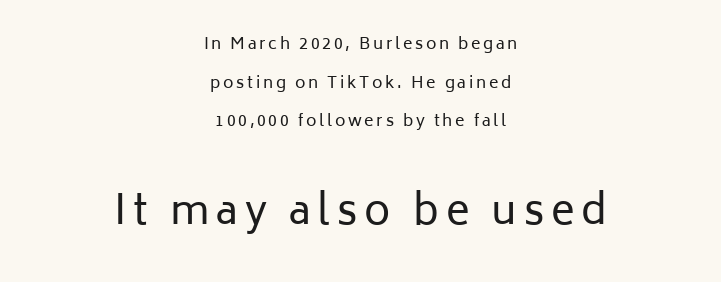
Q: Is the text bold? A: No.
Q: Is the text italic (slanted)? A: No, it is upright.
Q: Is the typeface a serif or a sans-serif typeface? A: Sans-serif.
Q: Is the text underlined? A: No.
Q: How is the paragraph aligned? A: Centered.
Q: Is the spacing between lines tight, normal or loose? A: Loose.
Q: Which block of text is set in a larger size, the first (top) or the second (bottom)? A: The second (bottom) one.
Q: Width (condensed, normal, or wide)? A: Normal.
Q: Stroke contrast? A: Low.
Q: x-height? A: Medium.
Q: Monospaced? A: No.
